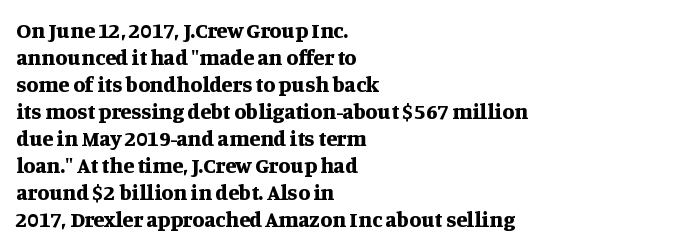
{"italic": "no", "bold": "yes", "underline": "no", "align": "left", "line_spacing_ratio": 1.23, "letter_spacing": "normal", "letter_spacing_em": 0.0, "glyph_px": 22}
